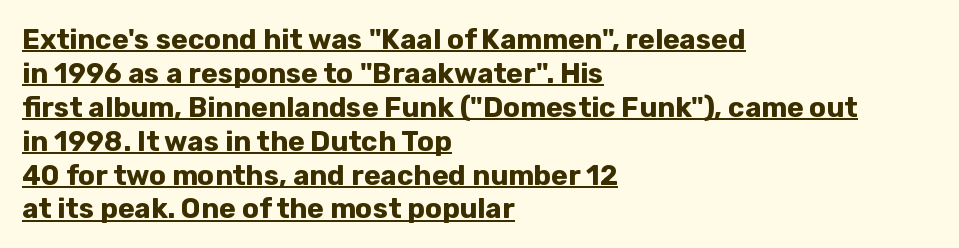
Q: Is the text bold? A: Yes.
Q: Is the text italic (slanted)? A: No, it is upright.
Q: Is the typeface a serif or a sans-serif typeface? A: Sans-serif.
Q: Is the text underlined? A: Yes.
Q: How is the paragraph aligned? A: Left-aligned.
Q: Is the spacing between letters normal or unusually wide? A: Normal.
Q: Width (condensed, normal, or wide)? A: Normal.
Q: Stroke contrast? A: Low.
Q: x-height? A: Medium.
Q: Monospaced? A: No.
